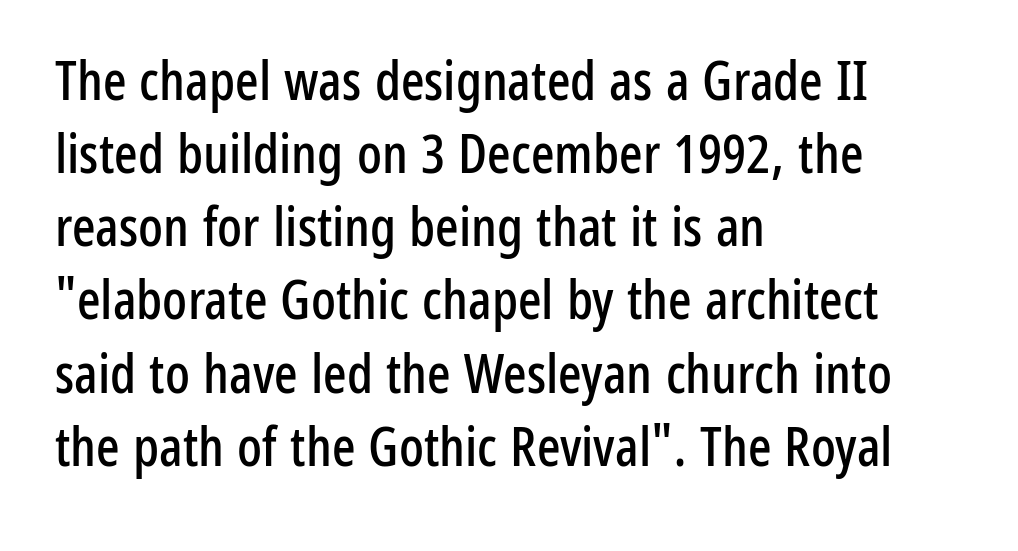
The glyphs in this specimen are sans serif. This sample uses plain, unmodified letter spacing. The paragraph has a hard left edge and a soft right edge. A typesetter would call this proportional, since set widths differ per character.
